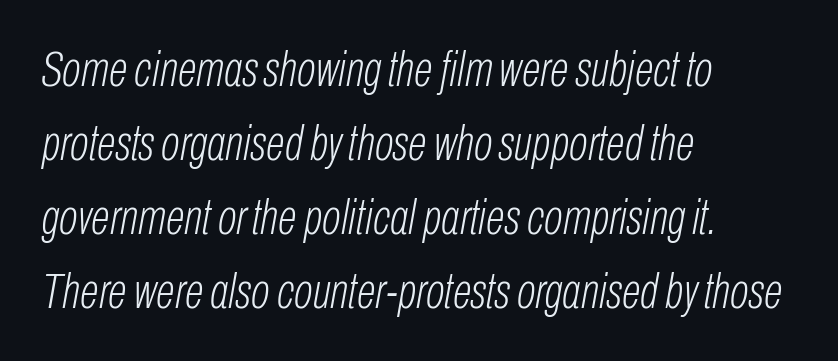
The image shows 50 px light, condensed type, italic (leaning right); set left-aligned, normal line spacing (1.48x), normal letter spacing, not underlined; low stroke contrast and a medium x-height.
